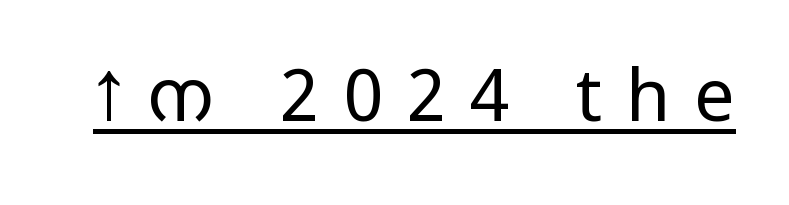
The font is comparable to plain body text, perhaps lighter. You could only call the tracking loose — the letters float apart. A typographer would call this underscored text. Notice how the stems are strictly vertical — no italics here. Spacing verdict: proportional, widths tailored to each character.
